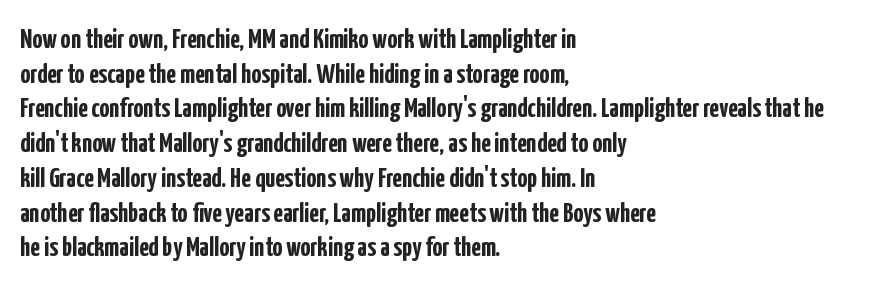
The image shows 28 px semibold, condensed sans-serif type, upright; set left-aligned, line spacing 1.24x, normal letter spacing, not underlined; low stroke contrast and a medium x-height.
